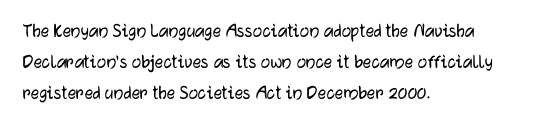
The image shows 21 px text type, upright; set left-aligned, normal line spacing (1.48x), normal letter spacing, not underlined.
